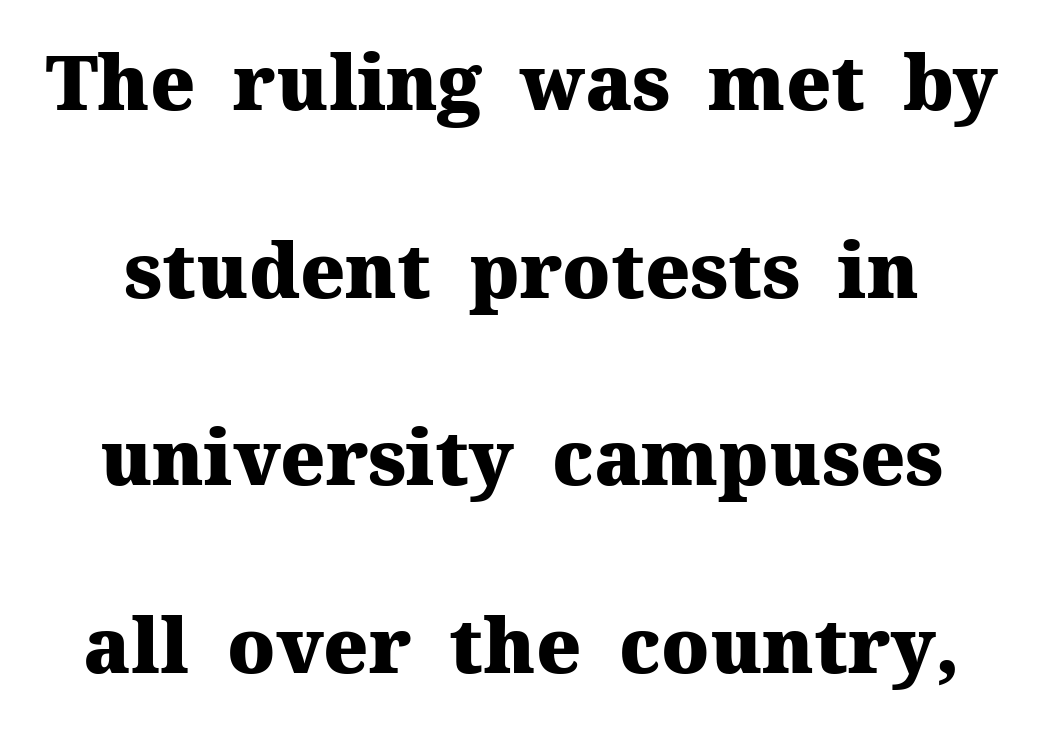
Q: Is the text bold? A: Yes.
Q: Is the text italic (slanted)? A: No, it is upright.
Q: Is the typeface a serif or a sans-serif typeface? A: Serif.
Q: Is the text underlined? A: No.
Q: Is the spacing between letters normal or unusually wide? A: Normal.
Q: Is the spacing between lines tight, normal or loose? A: Loose.
Q: Width (condensed, normal, or wide)? A: Normal.
Q: Stroke contrast? A: Medium.
Q: x-height? A: Medium.
Q: Monospaced? A: No.
